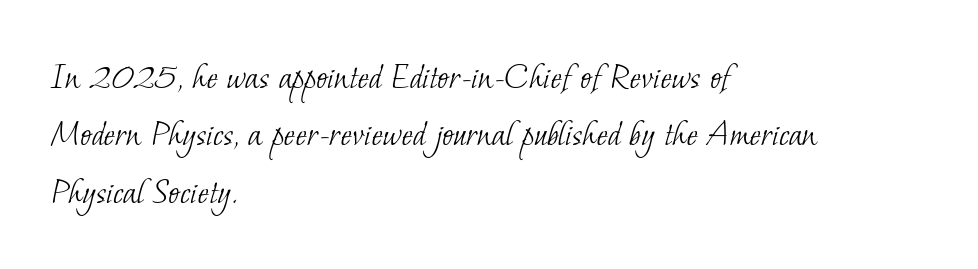
The image shows 38 px light serif type; set left-aligned, normal line spacing (1.51x), normal letter spacing, not underlined; low stroke contrast and a small x-height.
